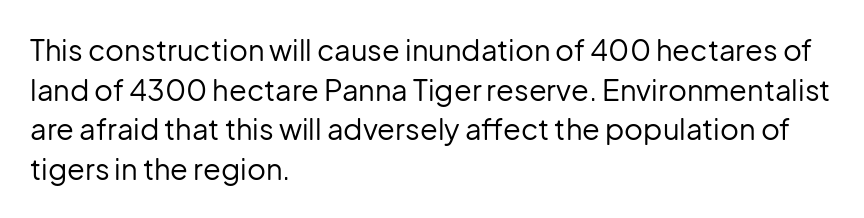
Look at the bottom of the vertical strokes: they stop flat, with no serifs. The letterforms sit shoulder to shoulder at normal distance. A classic flush-left, rag-right setting is used for this passage. Any mark beneath the type? The region is blank. Evenly set lines give the paragraph a standard silhouette.
